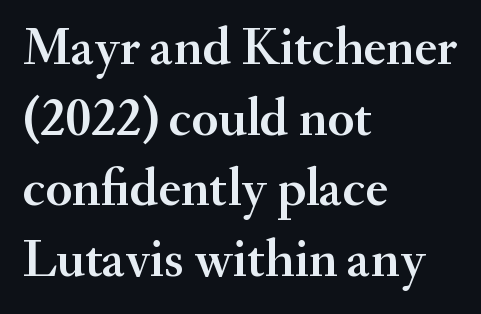
This block has exactly the height ordinary leading produces. The passage shown has conventional tracking throughout. This sample uses a serif face. Is the block centered? No — it sits flush against the left margin.
